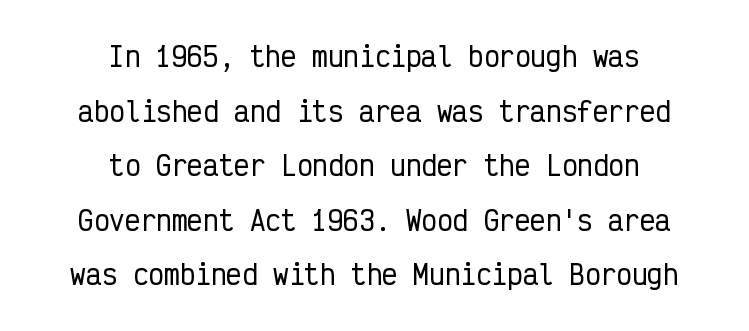
The image shows 26 px text type, upright; set centered, loose line spacing (2.1x), normal letter spacing, not underlined.
